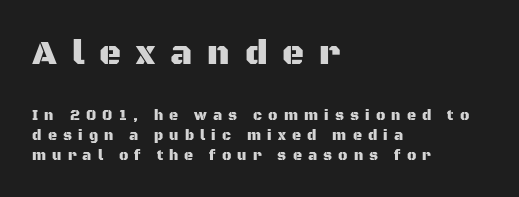
Vertical strokes here are truly vertical. To sum up the face: it is a sans, with no serifs. In terms of letterspacing, this is a distinctly airy, spread setting. The text block is weighted toward the left margin, trailing off unevenly rightward.
